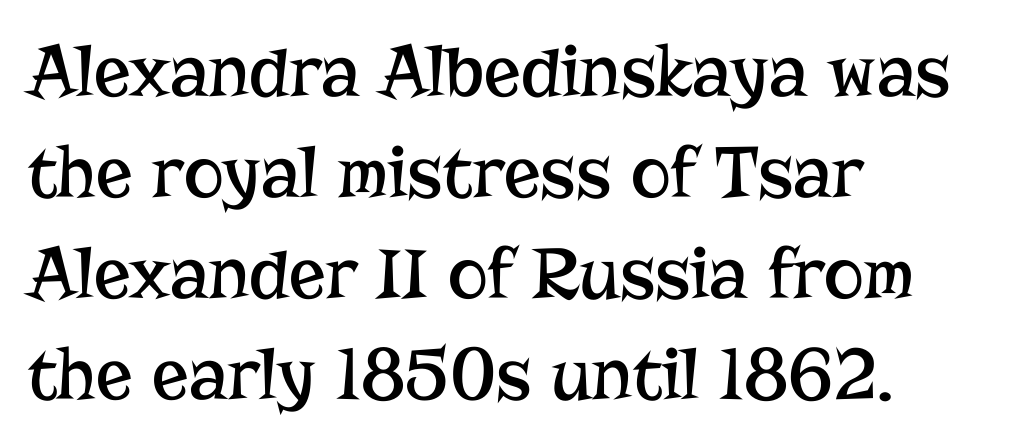
{"serif": "yes", "italic": "no", "bold": "no", "weight": "regular", "width": "normal", "stroke_contrast": "low", "x_height": "medium", "monospaced": "no", "underline": "no", "align": "left", "line_spacing": "normal", "line_spacing_ratio": 1.33, "letter_spacing": "normal", "letter_spacing_em": 0.0, "glyph_px": 76}
